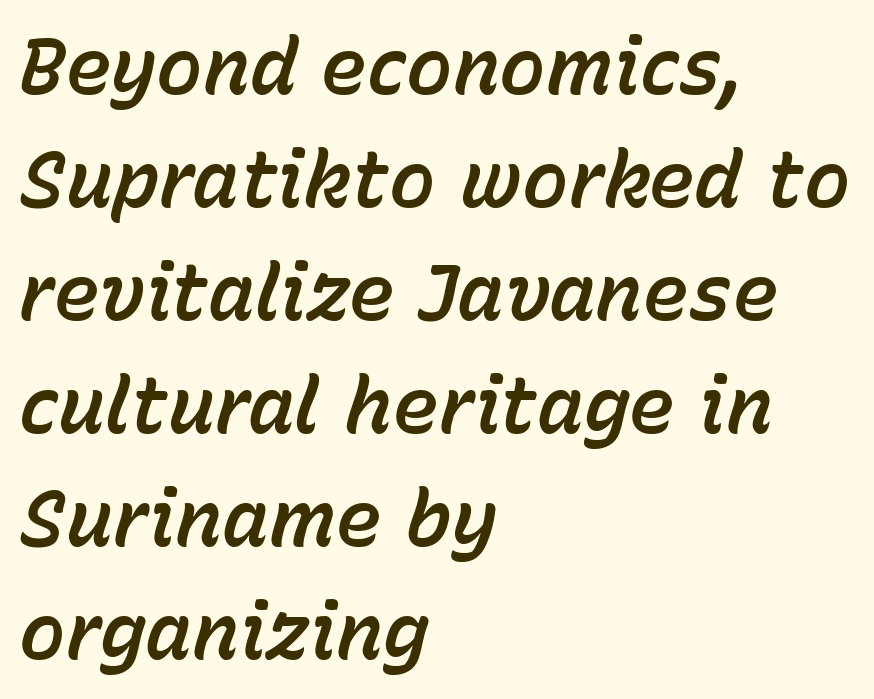
Q: Is the text italic (slanted)? A: Yes, it leans right by about 15 degrees.
Q: Is the text underlined? A: No.
Q: How is the paragraph aligned? A: Left-aligned.
Q: Is the spacing between letters normal or unusually wide? A: Normal.
Q: Is the spacing between lines tight, normal or loose? A: Normal.
Q: Width (condensed, normal, or wide)? A: Normal.
Q: Stroke contrast? A: Low.
Q: x-height? A: Medium.
Q: Monospaced? A: No.
